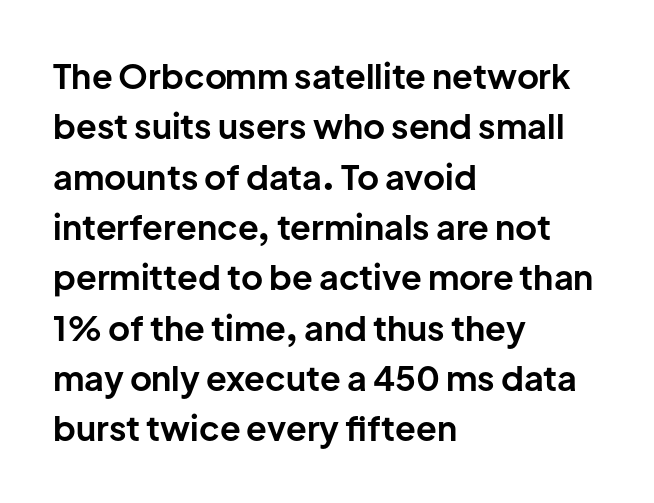
Q: Is the text bold? A: Yes.
Q: Is the text italic (slanted)? A: No, it is upright.
Q: Is the typeface a serif or a sans-serif typeface? A: Sans-serif.
Q: Is the text underlined? A: No.
Q: How is the paragraph aligned? A: Left-aligned.
Q: Is the spacing between letters normal or unusually wide? A: Normal.
Q: Is the spacing between lines tight, normal or loose? A: Normal.
Q: Width (condensed, normal, or wide)? A: Normal.
Q: Stroke contrast? A: Low.
Q: x-height? A: Medium.
Q: Monospaced? A: No.
